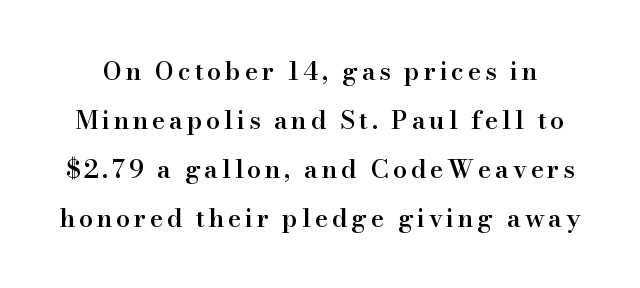
The image shows 25 px text type, upright; set loose line spacing (1.96x), not underlined.
